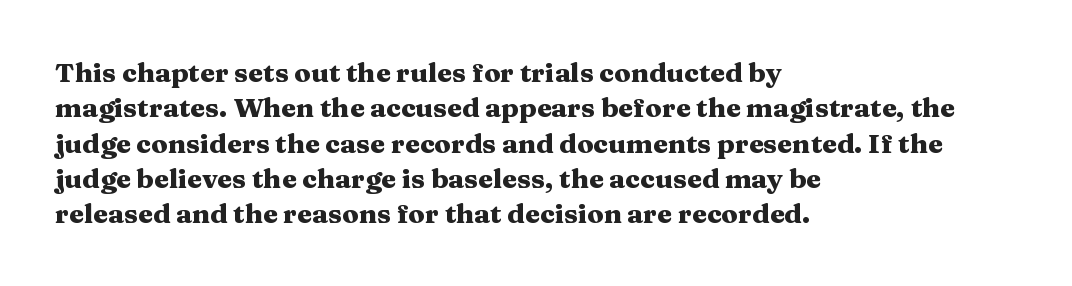
The image shows 27 px bold type, upright; set left-aligned, normal line spacing (1.31x), normal letter spacing, not underlined.
